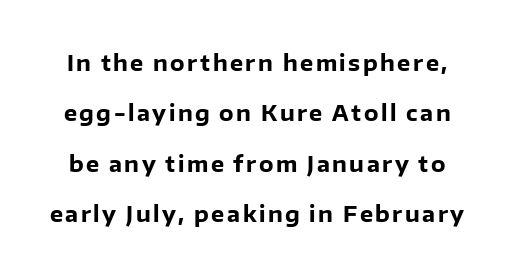
The image shows 21 px bold type, upright; set loose line spacing (2.4x), not underlined.
